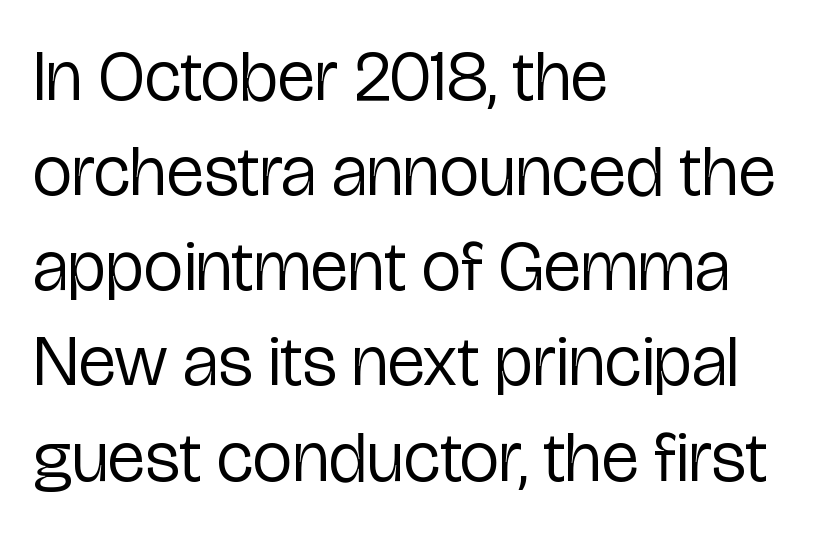
{"serif": "no", "italic": "no", "bold": "no", "weight": "regular", "width": "condensed", "stroke_contrast": "low", "x_height": "medium", "monospaced": "no", "underline": "no", "align": "left", "line_spacing": "normal", "line_spacing_ratio": 1.34, "letter_spacing": "normal", "letter_spacing_em": 0.0, "glyph_px": 71}
